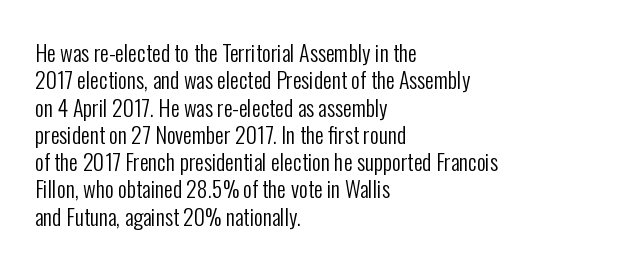
Rendered with straight, roman letterforms. Weight: not bold — regular or lighter. Words appear dense and cohesive because spacing is normal. Horizontal alignment here is leftward, the default for most running prose. A clean baseline with only descenders dipping below it.
